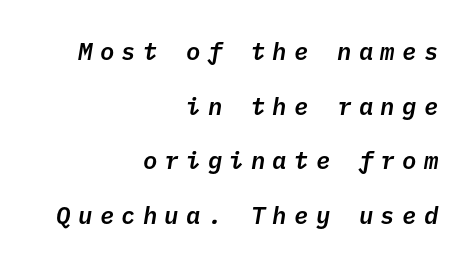
Anything drawn beneath the words? Only blank space. In CSS terms this would be text-align: right. Observe the wide spacing: letters keep a clear distance from each other. How would I describe the line gaps? Wide and relaxed. The text carries the slant typical of an italic or oblique font.
